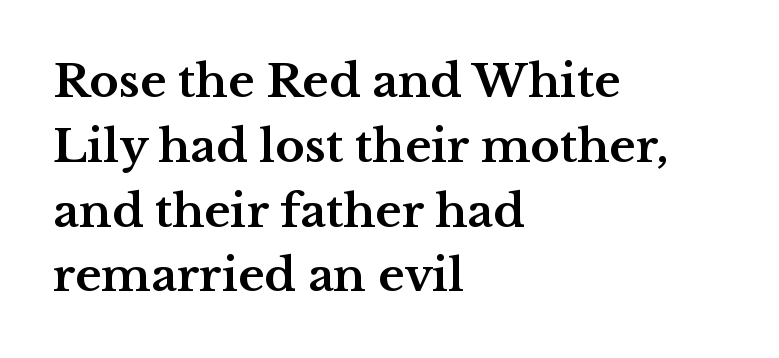
Q: Is the text bold? A: Yes.
Q: Is the text italic (slanted)? A: No, it is upright.
Q: Is the typeface a serif or a sans-serif typeface? A: Serif.
Q: Is the text underlined? A: No.
Q: How is the paragraph aligned? A: Left-aligned.
Q: Is the spacing between letters normal or unusually wide? A: Normal.
Q: Is the spacing between lines tight, normal or loose? A: Normal.
Q: Width (condensed, normal, or wide)? A: Wide.
Q: Stroke contrast? A: Medium.
Q: x-height? A: Medium.
Q: Monospaced? A: No.
